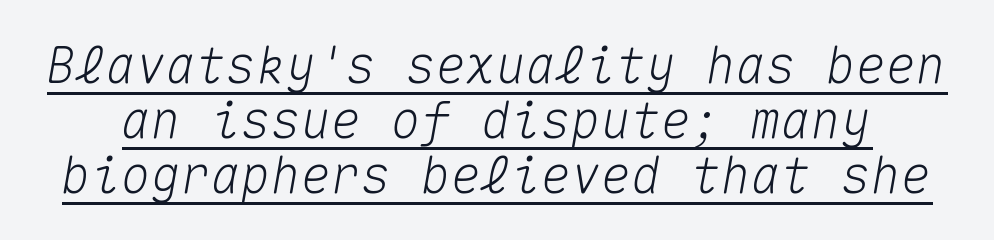
Observe the ordinary spacing: letters are neighbours, not strangers. Is there much room between lines? No — they nearly touch. The text carries the slant typical of an italic or oblique font. Is this a fixed-width face? Yes — each glyph sits in an identical cell.
